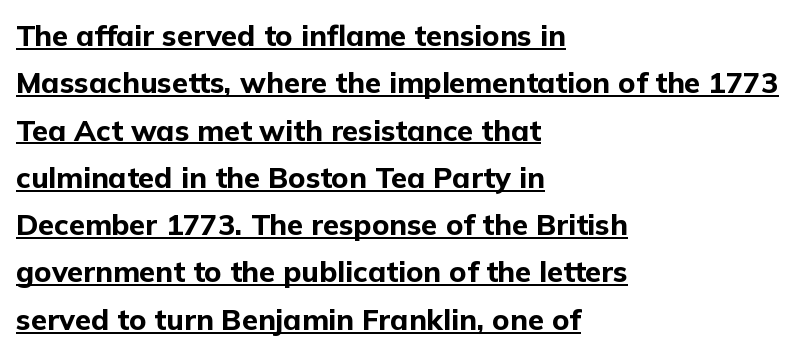
The image shows 29 px bold sans-serif type, upright; set left-aligned, normal line spacing (1.63x), normal letter spacing, underlined; low stroke contrast and a medium x-height.
